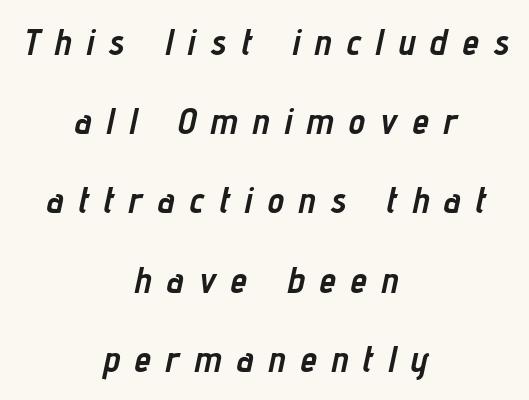
Q: Is the text bold? A: Yes.
Q: Is the text italic (slanted)? A: Yes, it leans right by about 12 degrees.
Q: Is the text underlined? A: No.
Q: How is the paragraph aligned? A: Centered.
Q: Is the spacing between letters normal or unusually wide? A: Unusually wide.
Q: Is the spacing between lines tight, normal or loose? A: Loose.
Q: Width (condensed, normal, or wide)? A: Condensed.
Q: Stroke contrast? A: Low.
Q: x-height? A: Medium.
Q: Monospaced? A: No.
